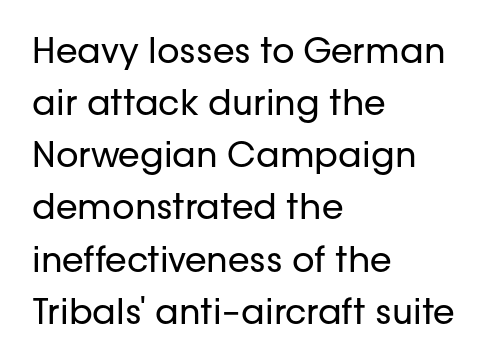
{"serif": "no", "italic": "no", "bold": "no", "weight": "regular", "width": "normal", "stroke_contrast": "low", "x_height": "medium", "monospaced": "no", "underline": "no", "align": "left", "line_spacing": "normal", "line_spacing_ratio": 1.49, "letter_spacing": "normal", "letter_spacing_em": 0.0, "glyph_px": 35}
